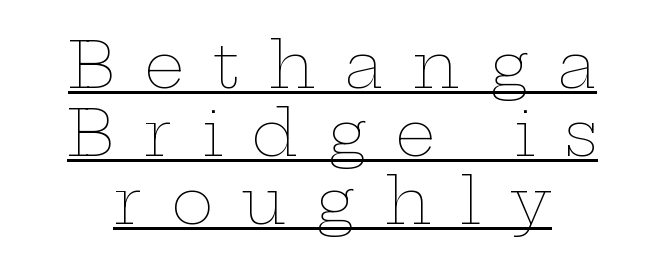
Loose tracking; the words dissolve into strings of separated letters. Is this a fixed-width face? No — the glyphs have proportional, varying widths. These lines were composed using upright roman letters. The characters are drawn with everyday or finer stroke widths. Rows of type sit shoulder to shoulder in the vertical direction. Is there an underline? Yes — a line sits under the letters.
